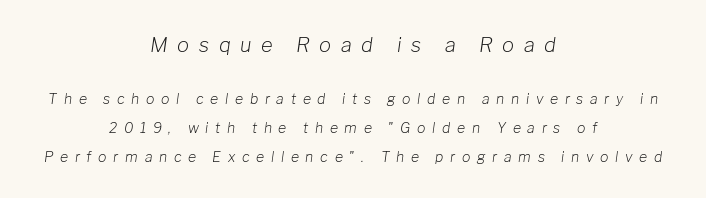
When letters slant like this, we call the style italic. Counters stay open thanks to moderate or lighter strokes. Neither beginnings nor endings align; midpoints do. Each word looks stretched out because of the extra space between its letters. Of the two passages, the one on top uses the larger point size.
